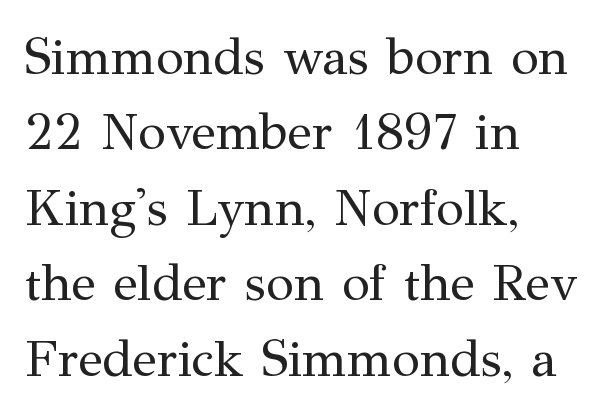
{"serif": "yes", "italic": "no", "bold": "no", "weight": "regular", "width": "normal", "stroke_contrast": "medium", "x_height": "medium", "monospaced": "no", "underline": "no", "align": "left", "line_spacing": "normal", "line_spacing_ratio": 1.48, "letter_spacing": "normal", "letter_spacing_em": 0.0, "glyph_px": 51}
